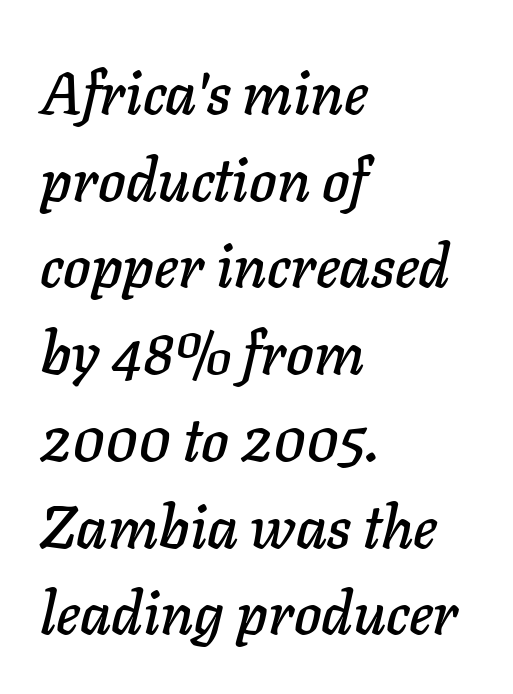
Students, observe: this is what conventionally led text looks like. Honestly, there is no underline to notice here at all. The rag falls on the right side of this text block. Style check: oblique. Observe the ordinary spacing: letters are neighbours, not strangers.
